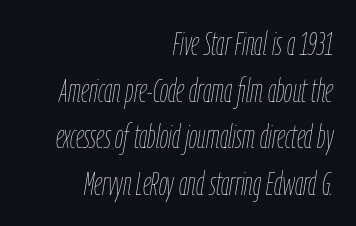
Q: Is the text bold? A: No.
Q: Is the text italic (slanted)? A: Yes, it leans right by about 9 degrees.
Q: Is the text underlined? A: No.
Q: How is the paragraph aligned? A: Right-aligned.
Q: Is the spacing between letters normal or unusually wide? A: Normal.
Q: Is the spacing between lines tight, normal or loose? A: Normal.
Q: Width (condensed, normal, or wide)? A: Condensed.
Q: Stroke contrast? A: Low.
Q: x-height? A: Medium.
Q: Monospaced? A: No.
